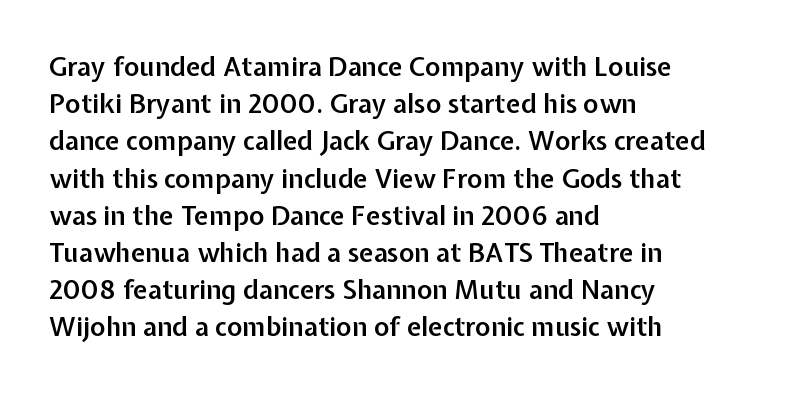
The strokes are fattened partway — semibold, not bold. The rendering uses a moderate line-height, typical for paragraphs. This sample uses plain, unmodified letter spacing. Any mark beneath the type? The region is blank.
